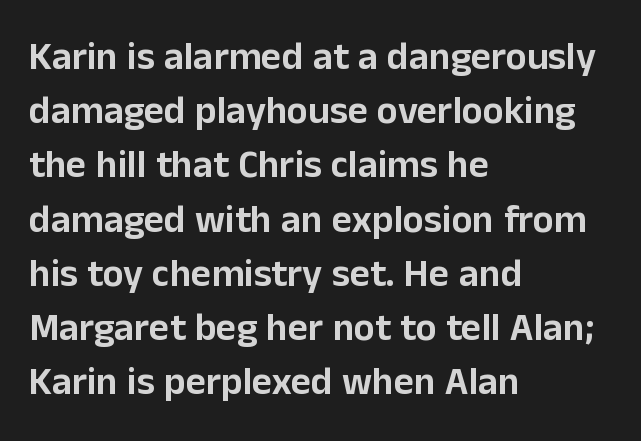
Q: Is the text italic (slanted)? A: No, it is upright.
Q: Is the typeface a serif or a sans-serif typeface? A: Sans-serif.
Q: Is the text underlined? A: No.
Q: How is the paragraph aligned? A: Left-aligned.
Q: Is the spacing between letters normal or unusually wide? A: Normal.
Q: Is the spacing between lines tight, normal or loose? A: Normal.
Q: Width (condensed, normal, or wide)? A: Normal.
Q: Stroke contrast? A: Low.
Q: x-height? A: Medium.
Q: Monospaced? A: No.
